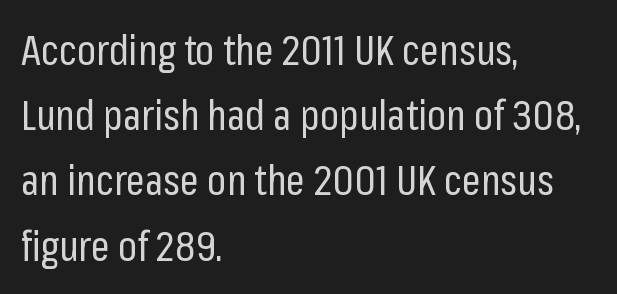
{"serif": "no", "italic": "no", "bold": "no", "weight": "regular", "width": "condensed", "stroke_contrast": "low", "x_height": "medium", "monospaced": "no", "underline": "no", "align": "left", "line_spacing": "normal", "line_spacing_ratio": 1.59, "letter_spacing": "normal", "letter_spacing_em": 0.0, "glyph_px": 41}
